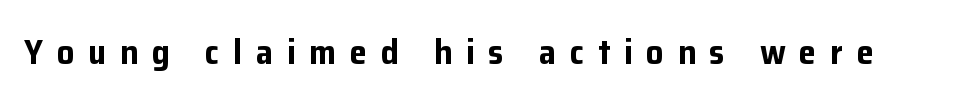
Q: Is the text bold? A: Yes.
Q: Is the text italic (slanted)? A: No, it is upright.
Q: Is the typeface a serif or a sans-serif typeface? A: Sans-serif.
Q: Is the text underlined? A: No.
Q: Is the spacing between letters normal or unusually wide? A: Unusually wide.
Q: Width (condensed, normal, or wide)? A: Normal.
Q: Stroke contrast? A: Low.
Q: x-height? A: Medium.
Q: Monospaced? A: No.
